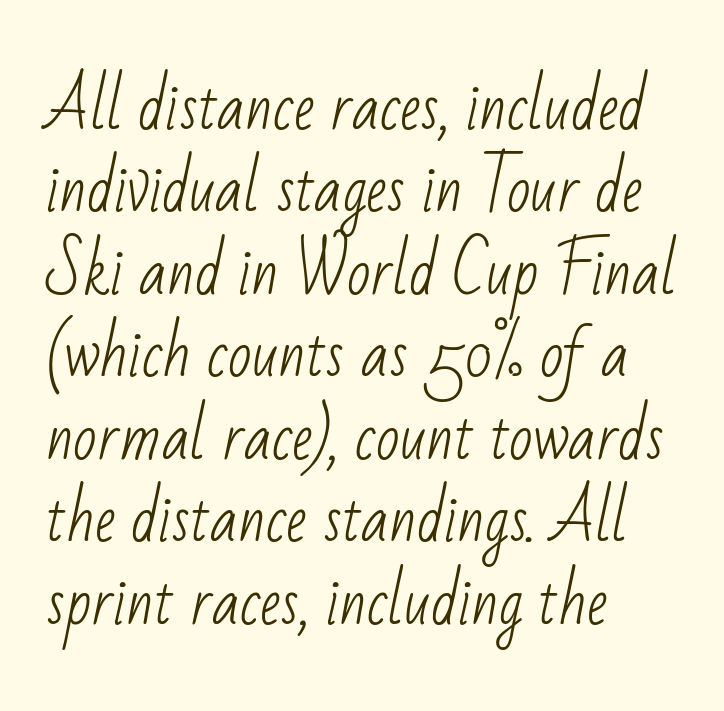
Q: Is the text bold? A: No.
Q: Is the typeface a serif or a sans-serif typeface? A: Sans-serif.
Q: Is the text underlined? A: No.
Q: How is the paragraph aligned? A: Left-aligned.
Q: Is the spacing between letters normal or unusually wide? A: Normal.
Q: Is the spacing between lines tight, normal or loose? A: Normal.
Q: Width (condensed, normal, or wide)? A: Condensed.
Q: Stroke contrast? A: Low.
Q: x-height? A: Small.
Q: Monospaced? A: No.
